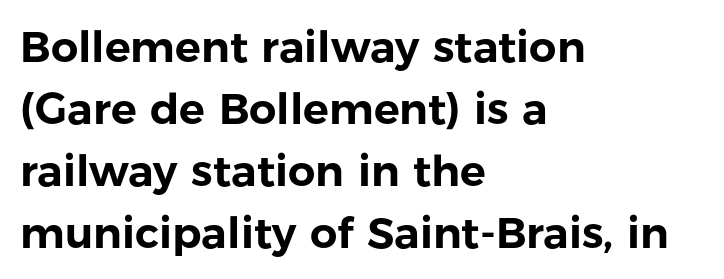
The image shows 43 px sans-serif type, upright; set left-aligned, normal line spacing (1.44x), normal letter spacing, not underlined; low stroke contrast and a medium x-height.
